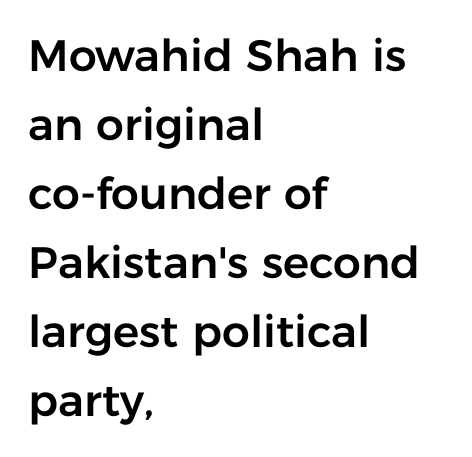
Regarding serifs, this sample does without them. Any mark beneath the type? The region is blank. Think of a printed novel: that variable character pitch is what you see here. The font's upright variant was chosen for this text.
